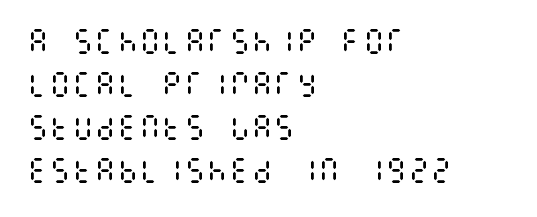
Q: Is the text bold? A: No.
Q: Is the text italic (slanted)? A: No, it is upright.
Q: Is the text underlined? A: No.
Q: How is the paragraph aligned? A: Left-aligned.
Q: Is the spacing between letters normal or unusually wide? A: Normal.
Q: Is the spacing between lines tight, normal or loose? A: Normal.
Q: Width (condensed, normal, or wide)? A: Condensed.
Q: Stroke contrast? A: Medium.
Q: x-height? A: Large.
